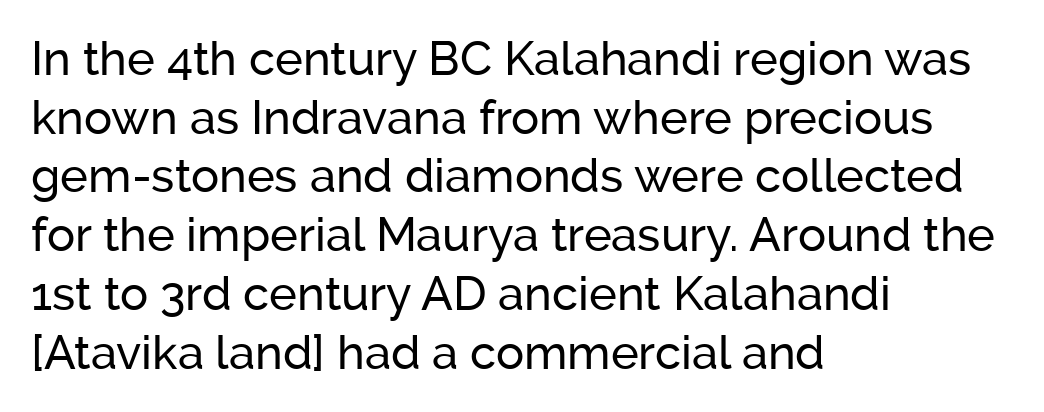
{"serif": "no", "italic": "no", "width": "normal", "stroke_contrast": "low", "x_height": "medium", "monospaced": "no", "underline": "no", "align": "left", "line_spacing": "normal", "line_spacing_ratio": 1.25, "letter_spacing": "normal", "letter_spacing_em": 0.0, "glyph_px": 47}
